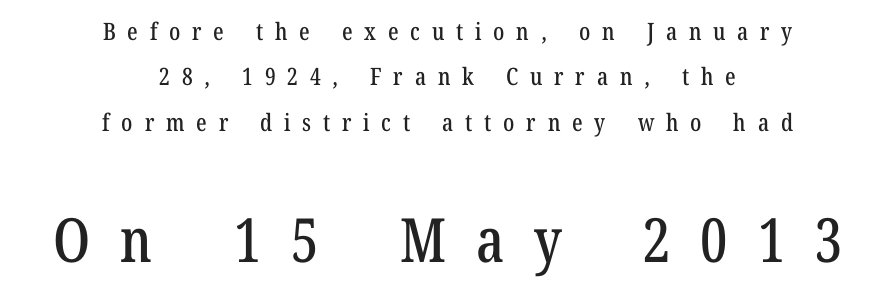
This sample is center-justified, so both line endings float freely. The baseline area is clear. It's the straight-up-and-down kind of type. Look at the tracking — it's clearly loosened, letters drifting apart.
